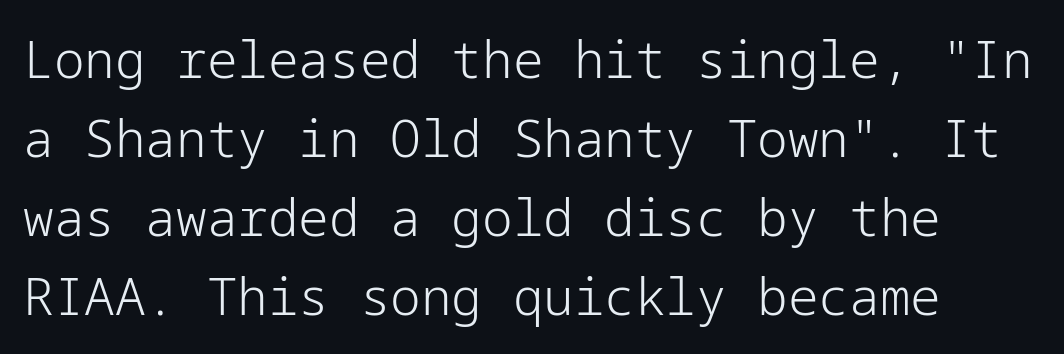
{"serif": "no", "italic": "no", "bold": "no", "weight": "light", "width": "normal", "stroke_contrast": "low", "x_height": "medium", "underline": "no", "line_spacing": "normal", "line_spacing_ratio": 1.55, "letter_spacing": "normal", "letter_spacing_em": 0.0, "glyph_px": 51}
